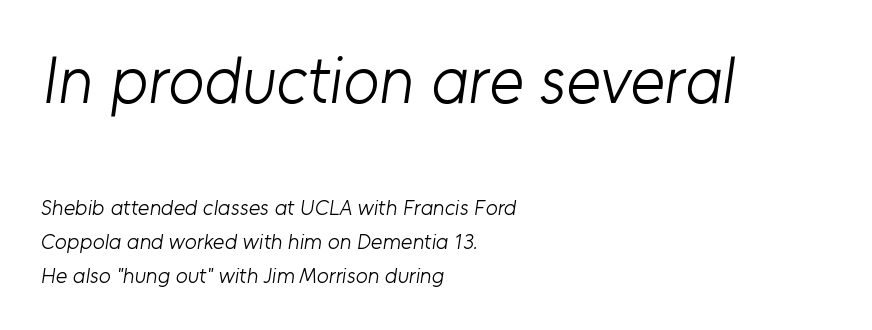
Q: Is the text bold? A: No.
Q: Is the typeface a serif or a sans-serif typeface? A: Sans-serif.
Q: Is the text underlined? A: No.
Q: How is the paragraph aligned? A: Left-aligned.
Q: Is the spacing between letters normal or unusually wide? A: Normal.
Q: Is the spacing between lines tight, normal or loose? A: Normal.
Q: Which block of text is set in a larger size, the first (top) or the second (bottom)? A: The first (top) one.
Q: Width (condensed, normal, or wide)? A: Normal.
Q: Stroke contrast? A: Low.
Q: x-height? A: Medium.
Q: Monospaced? A: No.
